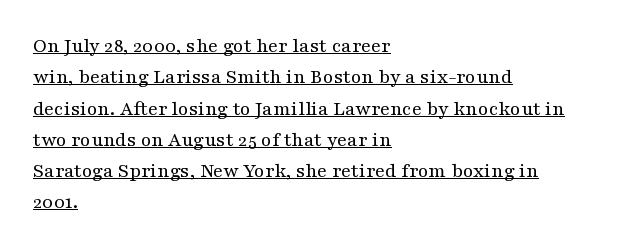
{"italic": "no", "bold": "no", "underline": "yes", "align": "left", "line_spacing": "normal", "line_spacing_ratio": 1.49, "letter_spacing": "normal", "letter_spacing_em": 0.0, "glyph_px": 21}
